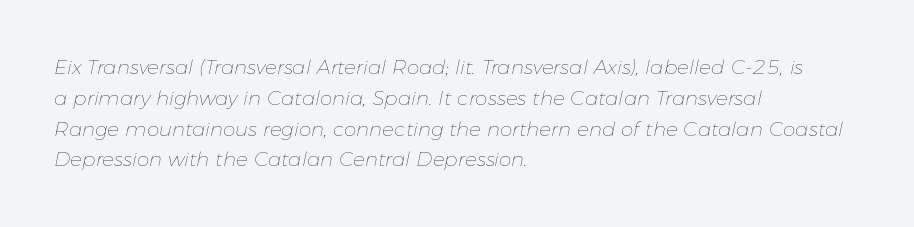
The image shows 20 px text type, italic (leaning right); set left-aligned, normal line spacing (1.54x), normal letter spacing, not underlined.
